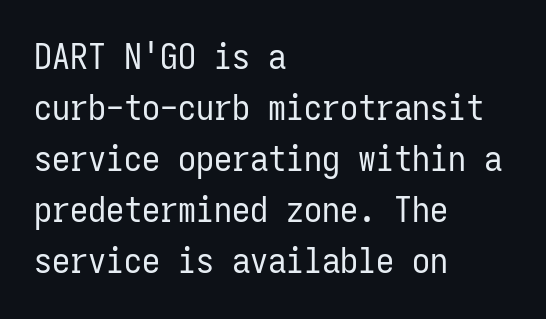
The image shows 36 px regular-weight, condensed sans-serif type, upright, monospaced; set left-aligned, normal line spacing (1.42x), normal letter spacing, not underlined; low stroke contrast and a medium x-height.
